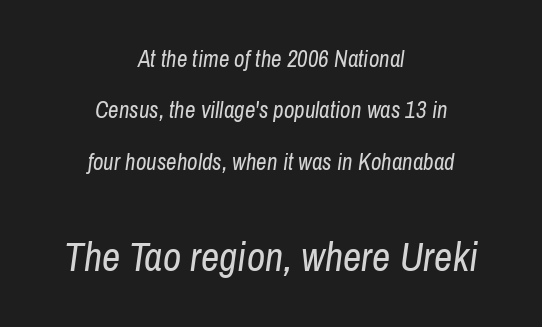
The lines in this sample share a center point and differ in where they start and stop. The weight would be labelled regular, book, light, or lighter still. The rendering uses natural spacing where letterforms have individual widths. The gaps between neighbouring characters are ordinary and unremarkable. The strip under each line holds only bare page. A typesetter would call this leading open, well beyond the default.
